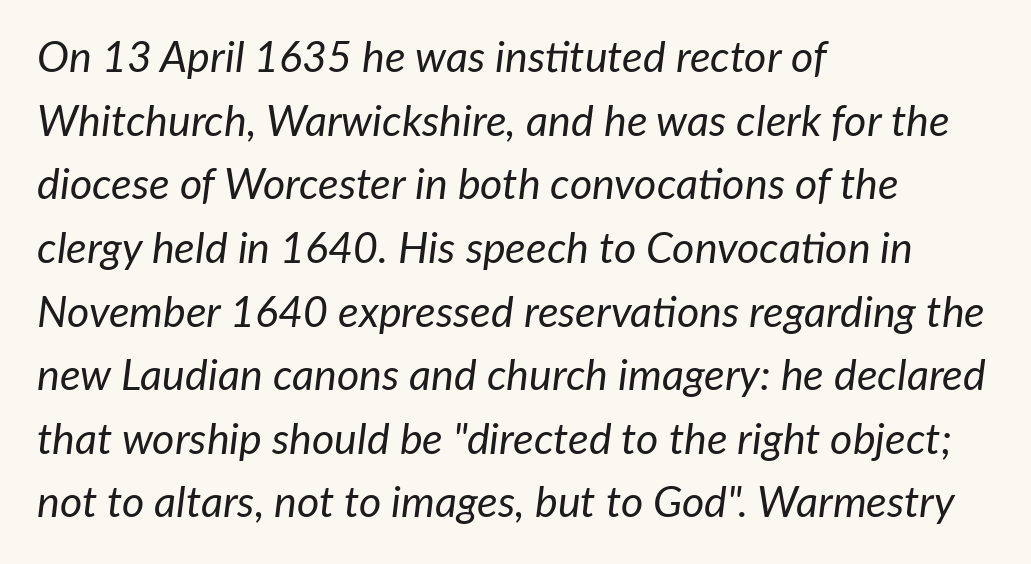
Q: Is the text bold? A: No.
Q: Is the text italic (slanted)? A: Yes, it leans right by about 7 degrees.
Q: Is the text underlined? A: No.
Q: How is the paragraph aligned? A: Left-aligned.
Q: Is the spacing between letters normal or unusually wide? A: Normal.
Q: Is the spacing between lines tight, normal or loose? A: Normal.
Q: Width (condensed, normal, or wide)? A: Normal.
Q: Stroke contrast? A: Low.
Q: x-height? A: Medium.
Q: Monospaced? A: No.
